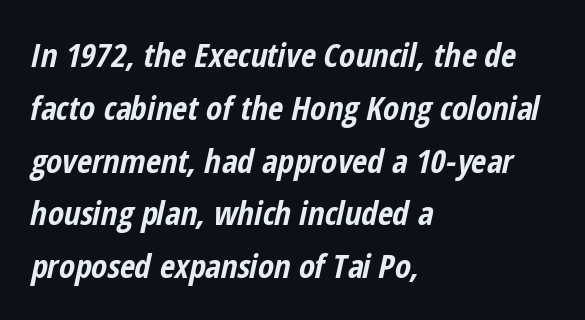
The image shows 33 px bold, condensed type, italic (leaning right); set left-aligned, normal line spacing (1.6x), normal letter spacing, not underlined; low stroke contrast and a medium x-height.
